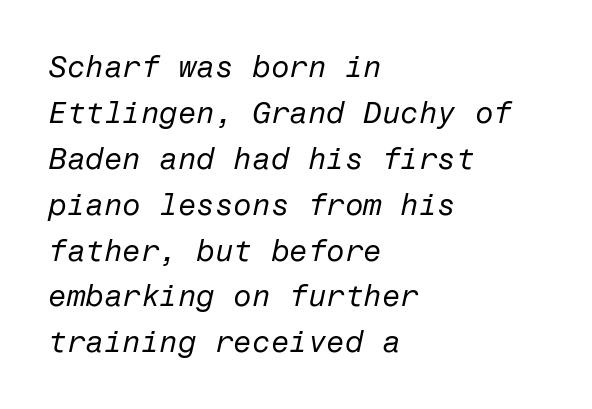
Q: Is the text bold? A: No.
Q: Is the text italic (slanted)? A: Yes, it leans right by about 12 degrees.
Q: Is the text underlined? A: No.
Q: How is the paragraph aligned? A: Left-aligned.
Q: Is the spacing between letters normal or unusually wide? A: Normal.
Q: Is the spacing between lines tight, normal or loose? A: Normal.
Q: Width (condensed, normal, or wide)? A: Normal.
Q: Stroke contrast? A: Low.
Q: x-height? A: Medium.
